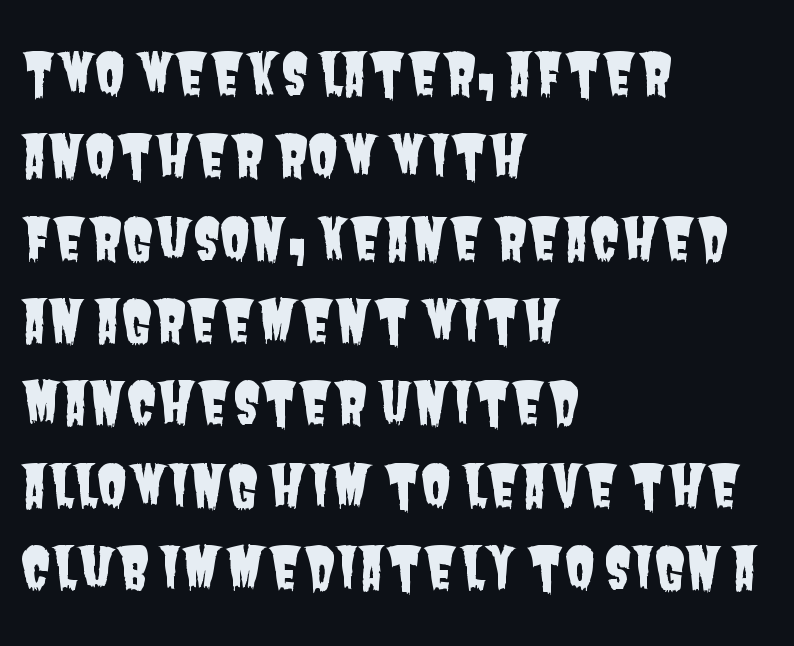
Q: Is the typeface a serif or a sans-serif typeface? A: Sans-serif.
Q: Is the text underlined? A: No.
Q: How is the paragraph aligned? A: Left-aligned.
Q: Is the spacing between letters normal or unusually wide? A: Normal.
Q: Is the spacing between lines tight, normal or loose? A: Normal.
Q: Width (condensed, normal, or wide)? A: Condensed.
Q: Stroke contrast? A: Low.
Q: x-height? A: Large.
Q: Monospaced? A: No.
